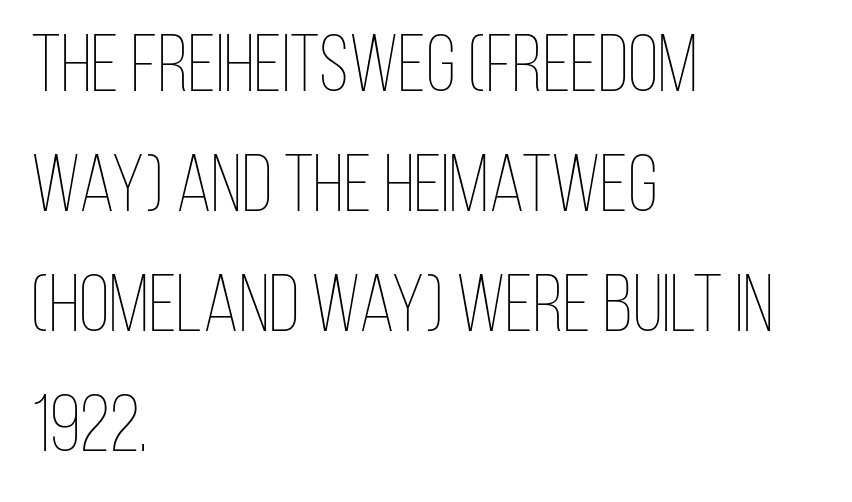
Teacher's note: observe the even left margin — that is flush-left alignment. The lettering stays uniformly vertical, giving the passage a roman look. These lines are rendered in a variable-pitch font. Evenly set lines give the paragraph a standard silhouette. Underline: absent.
